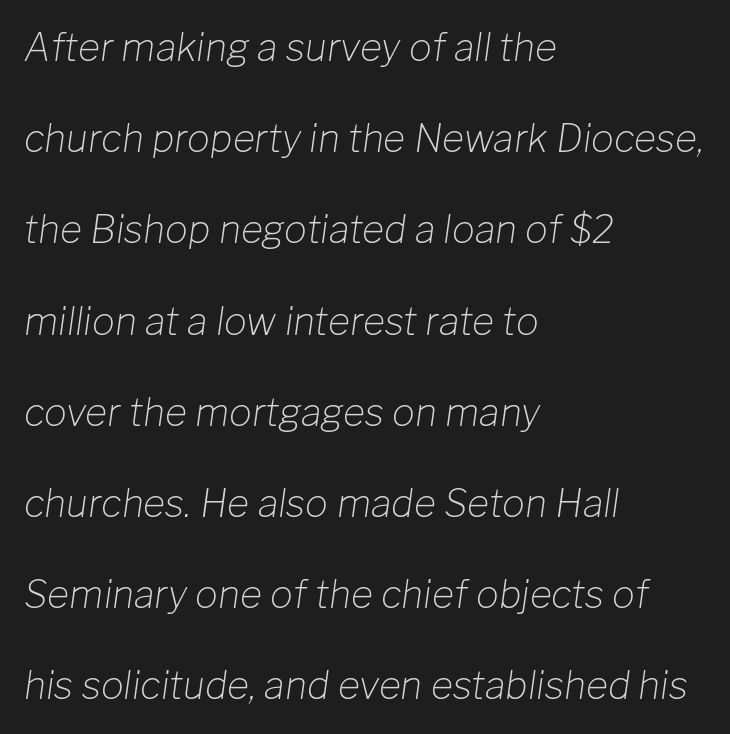
Does the lettering tilt? It does — this is italic. Students, observe: this is what heavily led, spacious text looks like. Think of a printed novel: that variable character pitch is what you see here. Alignment: flush left.
